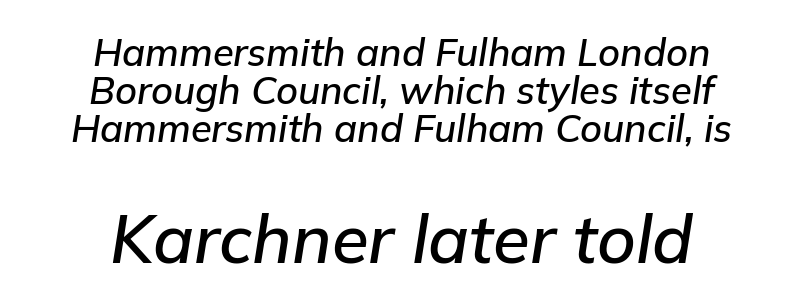
Q: Is the text italic (slanted)? A: Yes, it leans right by about 9 degrees.
Q: Is the text underlined? A: No.
Q: How is the paragraph aligned? A: Centered.
Q: Is the spacing between letters normal or unusually wide? A: Normal.
Q: Is the spacing between lines tight, normal or loose? A: Tight.
Q: Which block of text is set in a larger size, the first (top) or the second (bottom)? A: The second (bottom) one.
Q: Width (condensed, normal, or wide)? A: Normal.
Q: Stroke contrast? A: Low.
Q: x-height? A: Medium.
Q: Monospaced? A: No.
